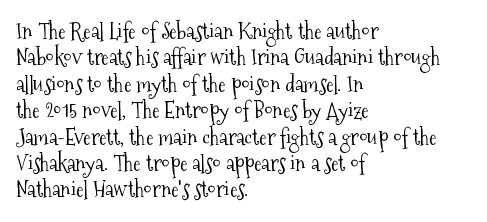
Q: Is the text bold? A: No.
Q: Is the text italic (slanted)? A: No, it is upright.
Q: Is the text underlined? A: No.
Q: How is the paragraph aligned? A: Left-aligned.
Q: Is the spacing between letters normal or unusually wide? A: Normal.
